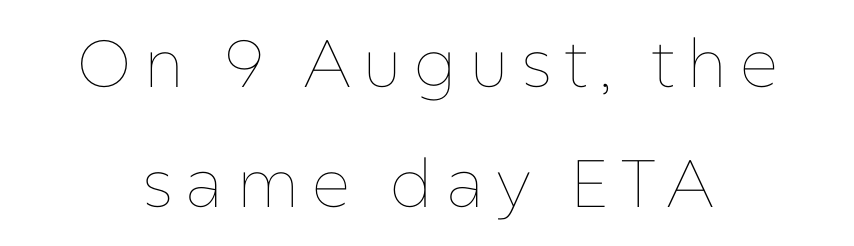
Q: Is the text bold? A: No.
Q: Is the text italic (slanted)? A: No, it is upright.
Q: Is the text underlined? A: No.
Q: How is the paragraph aligned? A: Centered.
Q: Width (condensed, normal, or wide)? A: Normal.
Q: Stroke contrast? A: Low.
Q: x-height? A: Medium.
Q: Monospaced? A: No.
